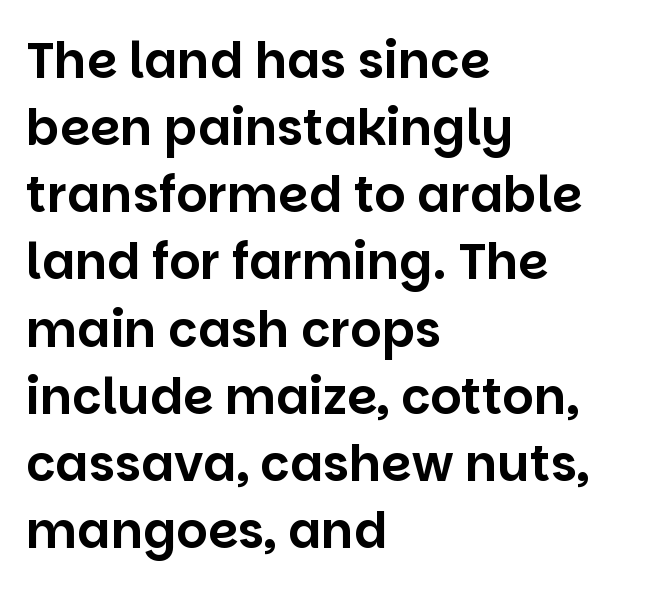
The image shows 49 px sans-serif type, upright; set left-aligned, normal line spacing (1.37x), normal letter spacing, not underlined; low stroke contrast and a large x-height.
